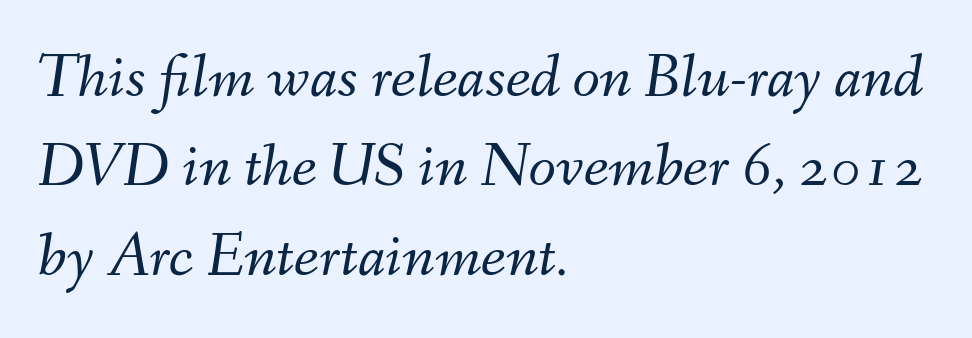
The image shows 63 px light type, italic (leaning right); set left-aligned, normal line spacing (1.42x), normal letter spacing, not underlined; medium stroke contrast and a small x-height.
